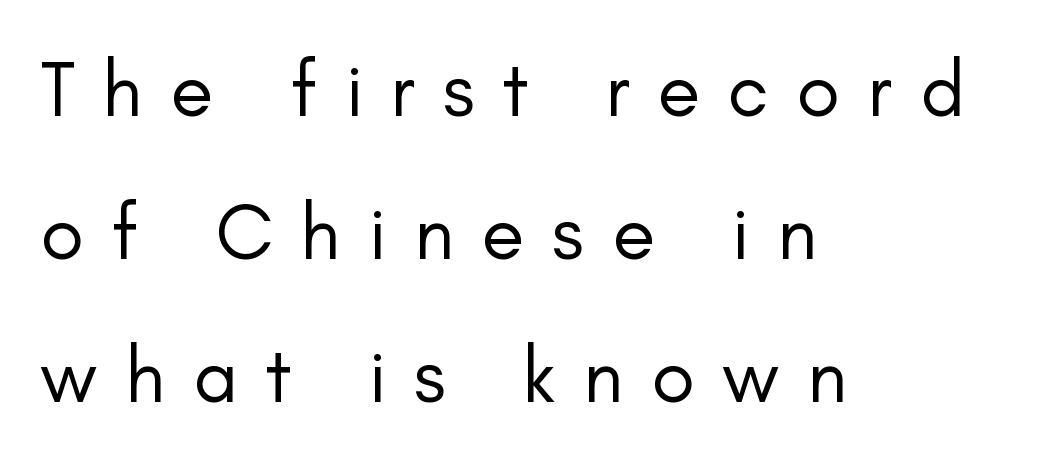
The string is rendered with underlining switched off. Counters stay open thanks to moderate or lighter strokes. Between one letter and the next there's a generous, obvious gap. Is this a fixed-width face? No — the glyphs have proportional, varying widths.
